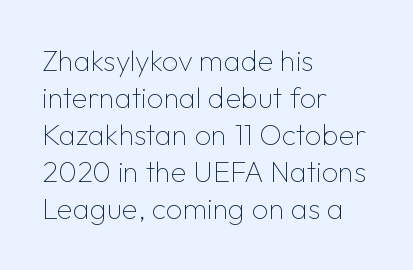
{"serif": "no", "italic": "no", "bold": "no", "weight": "thin", "width": "normal", "stroke_contrast": "low", "x_height": "medium", "monospaced": "no", "underline": "no", "align": "left", "line_spacing": "normal", "line_spacing_ratio": 1.28, "letter_spacing": "normal", "letter_spacing_em": 0.0, "glyph_px": 29}
